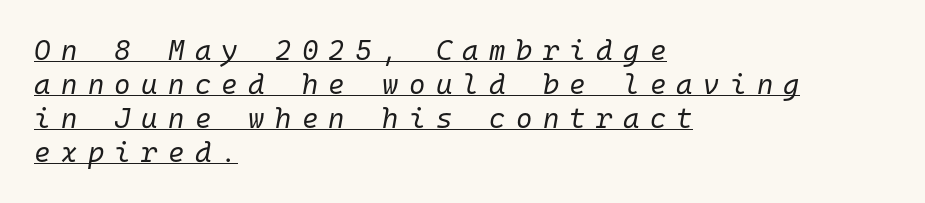
Q: Is the text bold? A: No.
Q: Is the text italic (slanted)? A: Yes, it leans right by about 10 degrees.
Q: Is the text underlined? A: Yes.
Q: How is the paragraph aligned? A: Left-aligned.
Q: Is the spacing between letters normal or unusually wide? A: Unusually wide.
Q: Width (condensed, normal, or wide)? A: Normal.
Q: Stroke contrast? A: Low.
Q: x-height? A: Medium.
Q: Monospaced? A: Yes.
